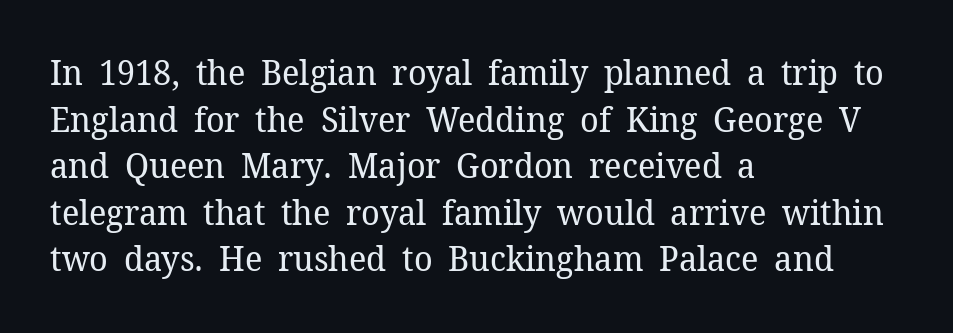
Q: Is the text bold? A: No.
Q: Is the text italic (slanted)? A: No, it is upright.
Q: Is the typeface a serif or a sans-serif typeface? A: Serif.
Q: Is the text underlined? A: No.
Q: How is the paragraph aligned? A: Left-aligned.
Q: Is the spacing between letters normal or unusually wide? A: Normal.
Q: Is the spacing between lines tight, normal or loose? A: Normal.
Q: Width (condensed, normal, or wide)? A: Normal.
Q: Stroke contrast? A: Low.
Q: x-height? A: Medium.
Q: Monospaced? A: No.
